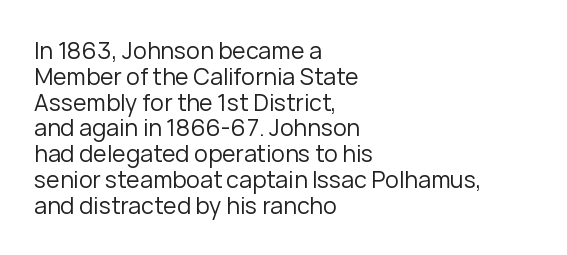
Q: Is the text bold? A: No.
Q: Is the text italic (slanted)? A: No, it is upright.
Q: Is the text underlined? A: No.
Q: How is the paragraph aligned? A: Left-aligned.
Q: Is the spacing between letters normal or unusually wide? A: Normal.
Q: Is the spacing between lines tight, normal or loose? A: Tight.
